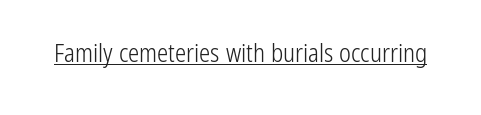
The image shows 25 px text type, upright; set normal letter spacing, underlined.
